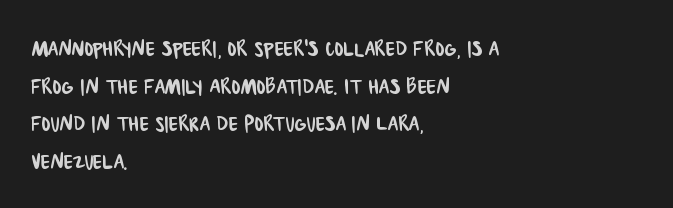
Q: Is the text underlined? A: No.
Q: How is the paragraph aligned? A: Left-aligned.
Q: Is the spacing between letters normal or unusually wide? A: Normal.
Q: Is the spacing between lines tight, normal or loose? A: Normal.
